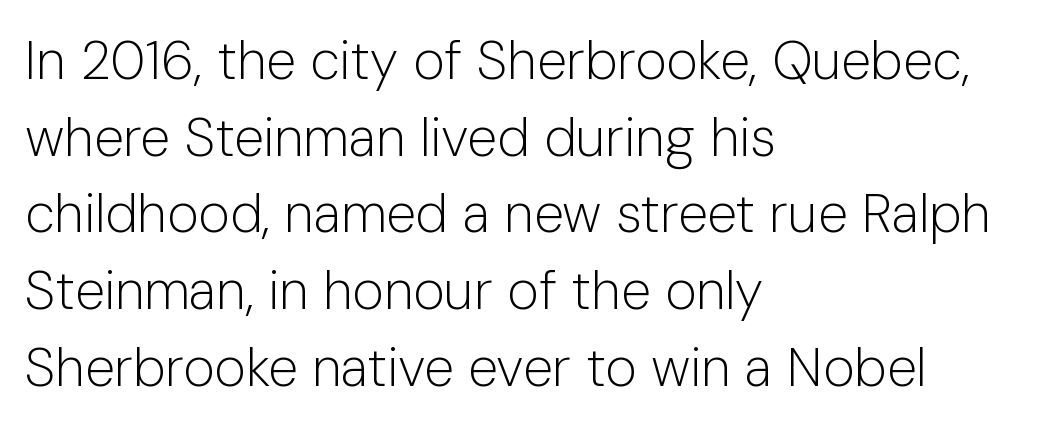
This sample keeps an unexceptional amount of space between lines. One-word summary of the alignment: left. Default kerning and tracking; the words read as compact shapes. Notice how the stems are strictly vertical — no italics here. Each letter's strokes conclude bluntly, with no projecting serifs.
